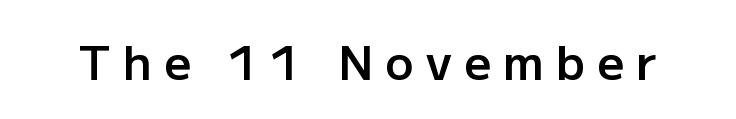
The image shows 47 px semibold sans-serif type, upright; set unusually wide letter spacing (+0.26 em), not underlined; low stroke contrast and a medium x-height.
